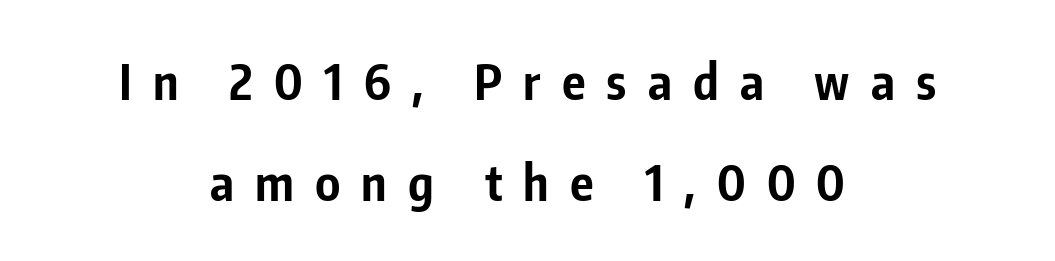
Look at the stroke-to-counter ratio: heavy, a bold. The rendering inserts visible extra space after every character. This is sans-serif lettering, the kind often seen on screens and signage. The letters advance in unequal steps, a hallmark of proportional type. The axis of the letterforms is exactly vertical. Alignment: centered.
